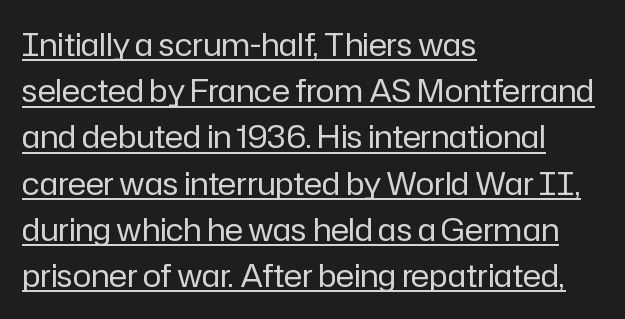
Characters remain perfectly vertical along every line. Check the space under the baseline: a stroke is drawn there. Letterform terminals end flat and unadorned throughout the passage. Vertical spacing — default. The setting favours the left margin, as ordinary paragraphs usually do. The passage shown is not bold in any degree.
